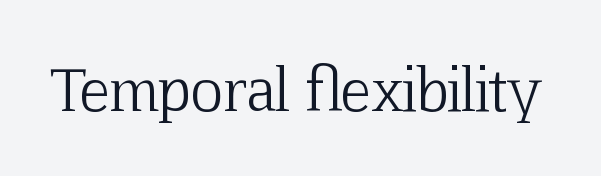
{"serif": "yes", "italic": "no", "bold": "no", "weight": "light", "width": "normal", "stroke_contrast": "low", "x_height": "medium", "monospaced": "no", "underline": "no", "letter_spacing": "normal", "letter_spacing_em": 0.0, "glyph_px": 57}
